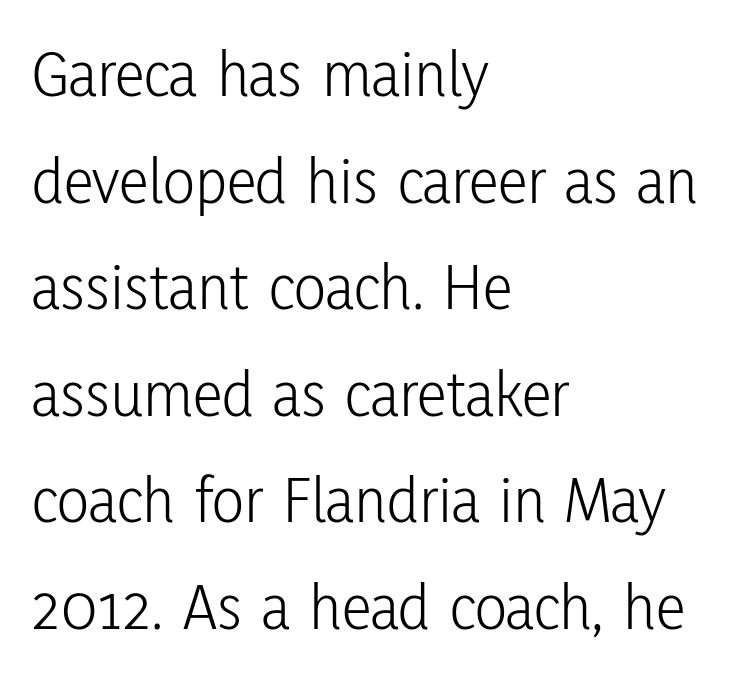
Q: Is the text bold? A: No.
Q: Is the text italic (slanted)? A: No, it is upright.
Q: Is the typeface a serif or a sans-serif typeface? A: Sans-serif.
Q: Is the text underlined? A: No.
Q: How is the paragraph aligned? A: Left-aligned.
Q: Is the spacing between letters normal or unusually wide? A: Normal.
Q: Is the spacing between lines tight, normal or loose? A: Normal.
Q: Width (condensed, normal, or wide)? A: Condensed.
Q: Stroke contrast? A: Low.
Q: x-height? A: Medium.
Q: Monospaced? A: No.
